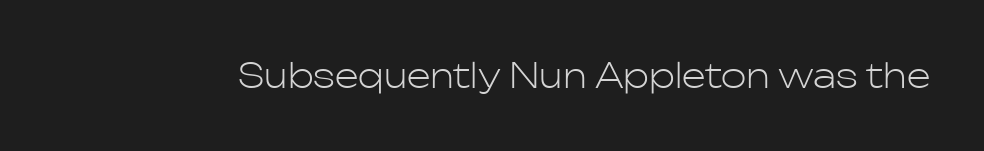
Q: Is the text bold? A: No.
Q: Is the text italic (slanted)? A: No, it is upright.
Q: Is the typeface a serif or a sans-serif typeface? A: Sans-serif.
Q: Is the text underlined? A: No.
Q: Is the spacing between letters normal or unusually wide? A: Normal.
Q: Width (condensed, normal, or wide)? A: Normal.
Q: Stroke contrast? A: Low.
Q: x-height? A: Medium.
Q: Monospaced? A: No.
